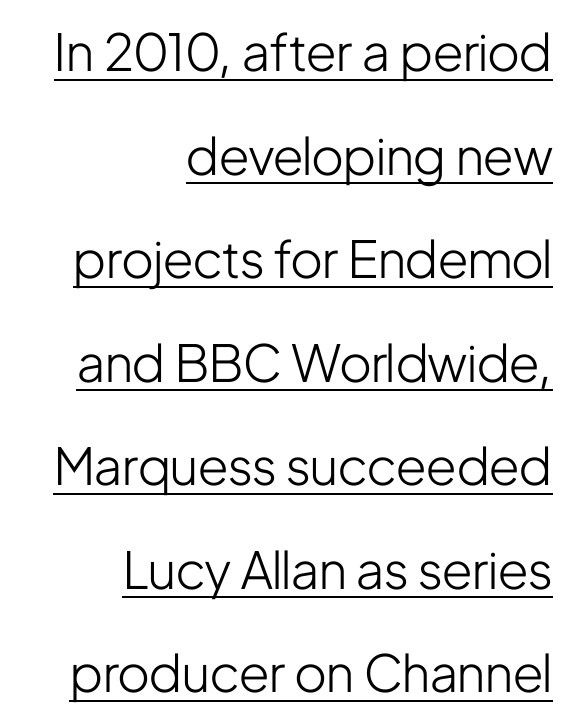
Q: Is the text bold? A: No.
Q: Is the text italic (slanted)? A: No, it is upright.
Q: Is the typeface a serif or a sans-serif typeface? A: Sans-serif.
Q: Is the text underlined? A: Yes.
Q: How is the paragraph aligned? A: Right-aligned.
Q: Is the spacing between letters normal or unusually wide? A: Normal.
Q: Is the spacing between lines tight, normal or loose? A: Loose.
Q: Width (condensed, normal, or wide)? A: Condensed.
Q: Stroke contrast? A: Low.
Q: x-height? A: Medium.
Q: Monospaced? A: No.
